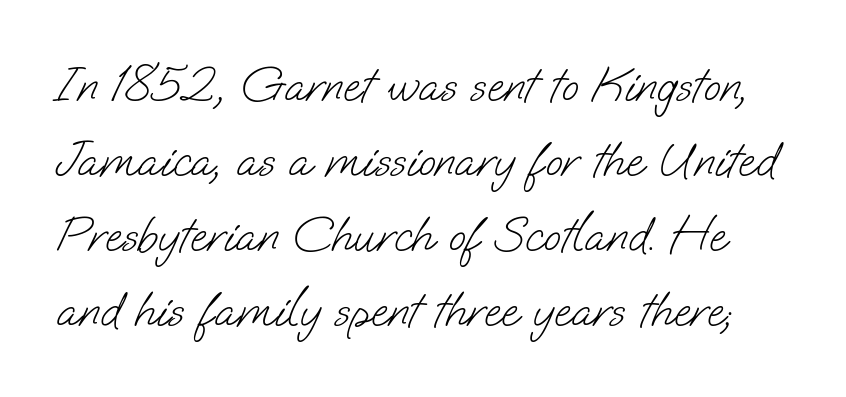
Q: Is the text bold? A: No.
Q: Is the typeface a serif or a sans-serif typeface? A: Sans-serif.
Q: Is the text underlined? A: No.
Q: Is the spacing between letters normal or unusually wide? A: Normal.
Q: Is the spacing between lines tight, normal or loose? A: Normal.
Q: Width (condensed, normal, or wide)? A: Normal.
Q: Stroke contrast? A: Low.
Q: x-height? A: Small.
Q: Monospaced? A: No.
